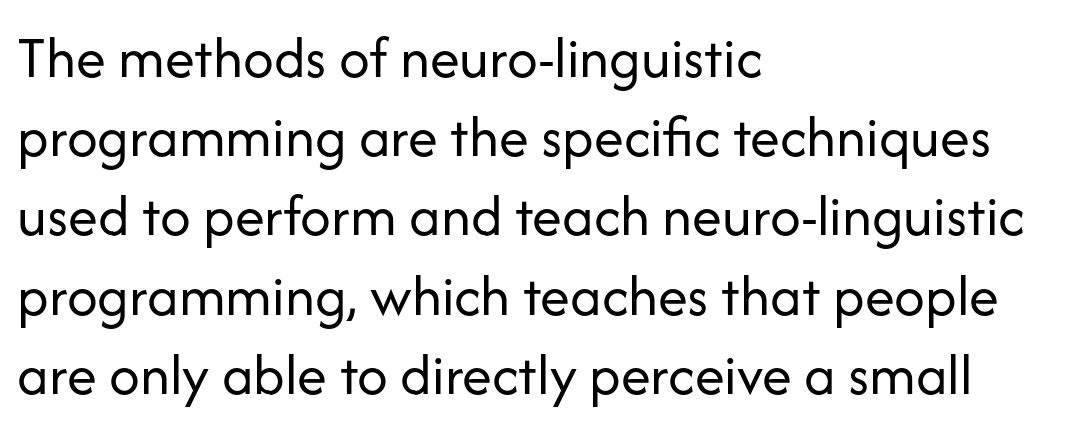
{"serif": "no", "italic": "no", "bold": "no", "weight": "regular", "width": "normal", "stroke_contrast": "low", "x_height": "medium", "monospaced": "no", "underline": "no", "align": "left", "line_spacing": "normal", "line_spacing_ratio": 1.32, "letter_spacing": "normal", "letter_spacing_em": 0.0, "glyph_px": 60}
